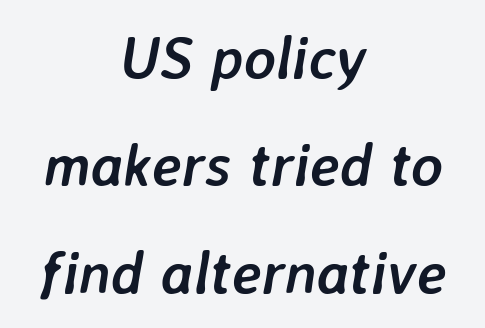
The image shows 60 px semibold type, italic (leaning right); set centered, line spacing 1.79x, normal letter spacing, not underlined; low stroke contrast and a medium x-height.
